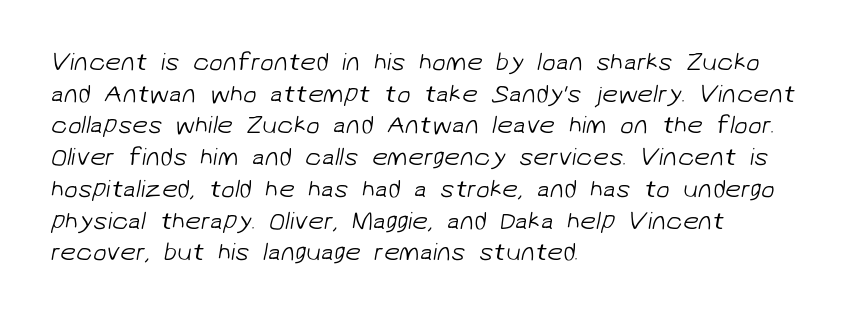
Q: Is the text bold? A: No.
Q: Is the text underlined? A: No.
Q: How is the paragraph aligned? A: Left-aligned.
Q: Is the spacing between letters normal or unusually wide? A: Normal.
Q: Is the spacing between lines tight, normal or loose? A: Normal.
